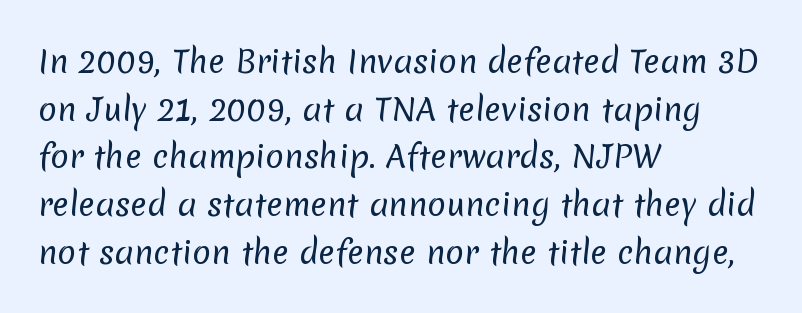
Weight class: somewhere from thin through regular. Each letter keeps its own natural width here, so spacing adapts to shape. The letters carry no serifs — their stems end cleanly without finishing strokes. Quick note: underline off. The passage is arranged the way most books set body copy — flush left.
